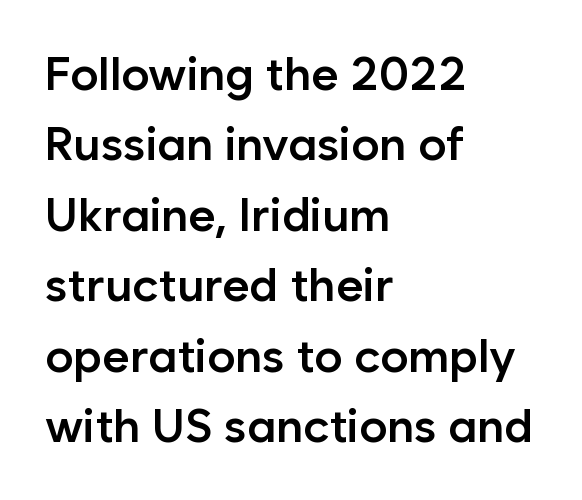
The image shows 47 px semibold sans-serif type, upright; set left-aligned, normal line spacing (1.5x), normal letter spacing, not underlined; low stroke contrast and a medium x-height.
